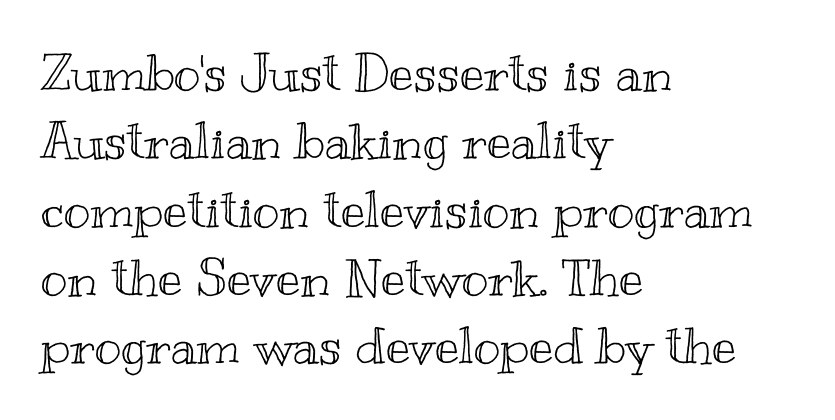
The image shows 51 px wide type, upright; set left-aligned, normal line spacing (1.34x), normal letter spacing, not underlined; a small x-height.
